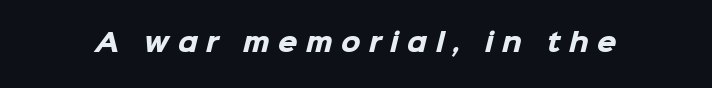
The image shows 25 px bold type; set unusually wide letter spacing (+0.34 em), not underlined.
